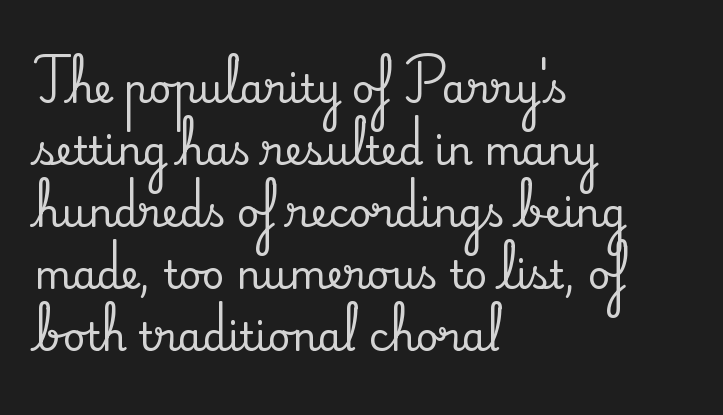
{"serif": "yes", "italic": "no", "width": "normal", "stroke_contrast": "medium", "x_height": "small", "monospaced": "no", "underline": "no", "align": "left", "line_spacing": "normal", "line_spacing_ratio": 1.59, "letter_spacing": "normal", "letter_spacing_em": 0.0, "glyph_px": 39}
